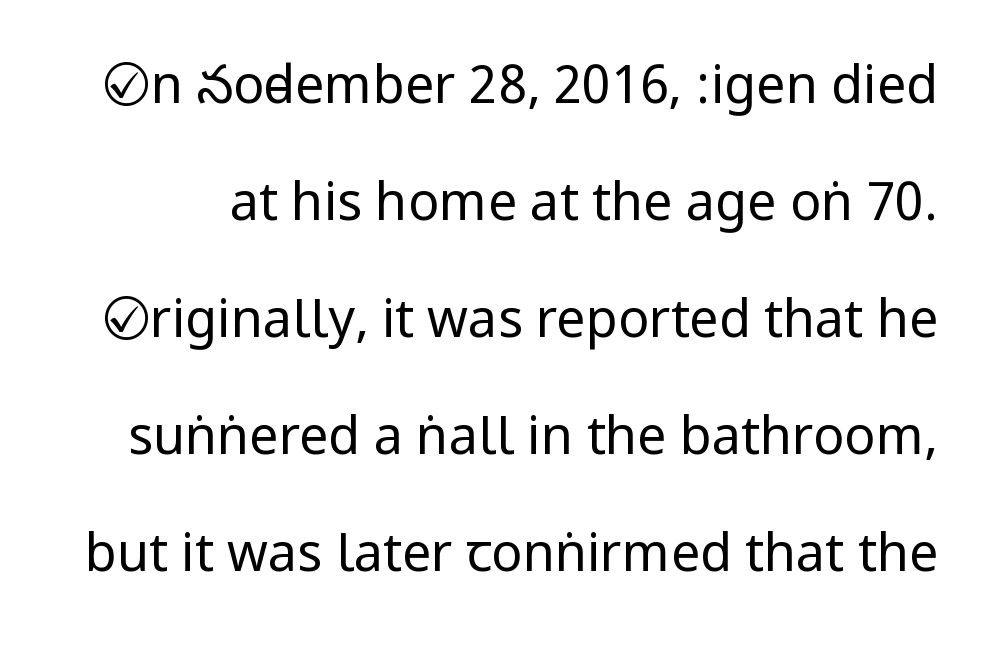
The image shows 52 px regular-weight, condensed sans-serif type, upright; set loose line spacing (2.25x), normal letter spacing, not underlined; low stroke contrast.
